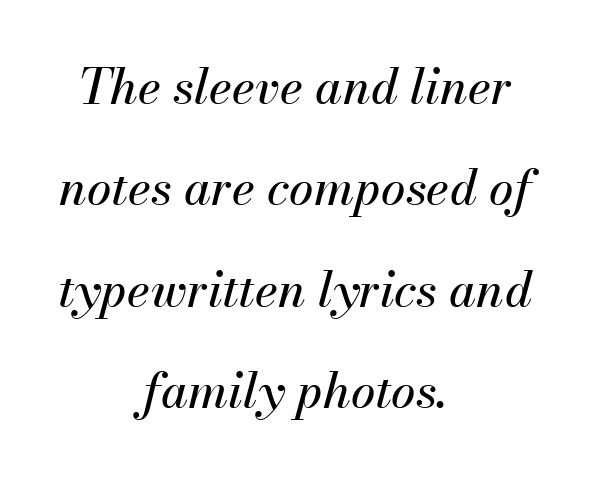
{"italic": "yes", "lean": "right", "slant_degrees": 13, "width": "normal", "stroke_contrast": "medium", "x_height": "small", "monospaced": "no", "underline": "no", "align": "center", "line_spacing": "loose", "line_spacing_ratio": 2.07, "letter_spacing": "normal", "letter_spacing_em": 0.0, "glyph_px": 49}
